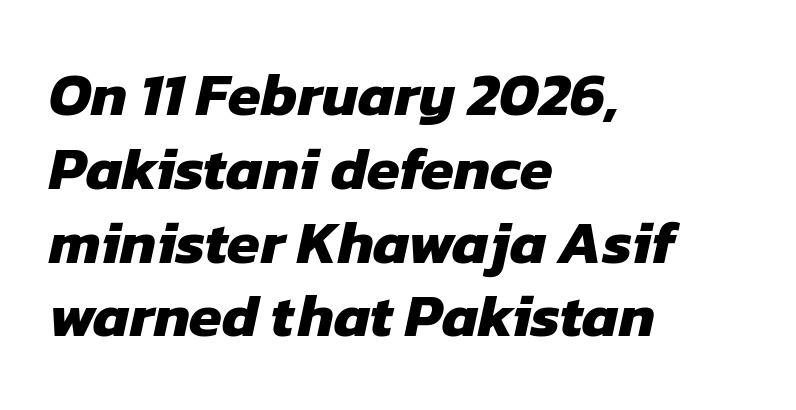
Q: Is the text bold? A: Yes.
Q: Is the typeface a serif or a sans-serif typeface? A: Sans-serif.
Q: Is the text underlined? A: No.
Q: How is the paragraph aligned? A: Left-aligned.
Q: Is the spacing between letters normal or unusually wide? A: Normal.
Q: Width (condensed, normal, or wide)? A: Normal.
Q: Stroke contrast? A: Low.
Q: x-height? A: Medium.
Q: Monospaced? A: No.
